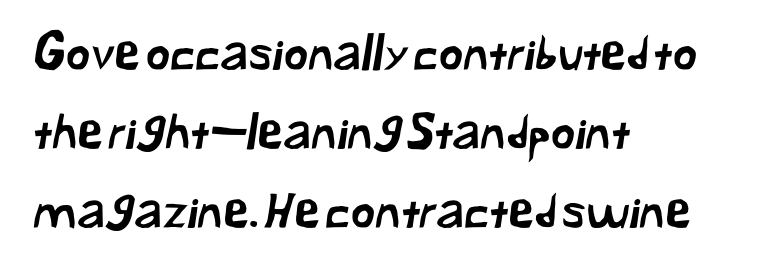
The lines are quadded left. Tracking here is standard; glyphs follow each other at the usual distance. Think of a printed novel: that variable character pitch is what you see here. Nope, no serifs anywhere on these letters.
